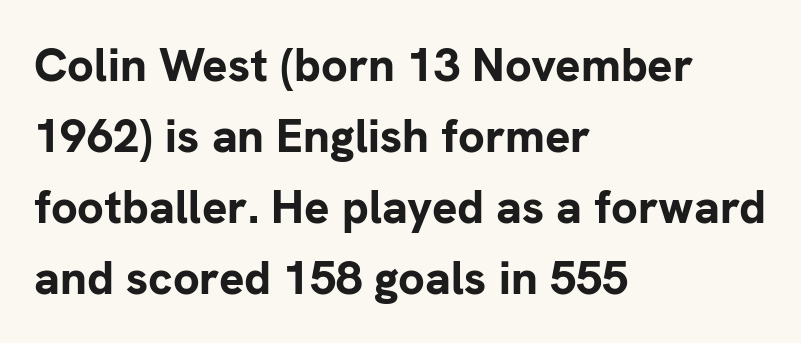
Q: Is the text bold? A: Yes.
Q: Is the text italic (slanted)? A: No, it is upright.
Q: Is the typeface a serif or a sans-serif typeface? A: Sans-serif.
Q: Is the text underlined? A: No.
Q: How is the paragraph aligned? A: Left-aligned.
Q: Is the spacing between letters normal or unusually wide? A: Normal.
Q: Is the spacing between lines tight, normal or loose? A: Normal.
Q: Width (condensed, normal, or wide)? A: Normal.
Q: Stroke contrast? A: Low.
Q: x-height? A: Medium.
Q: Monospaced? A: No.
